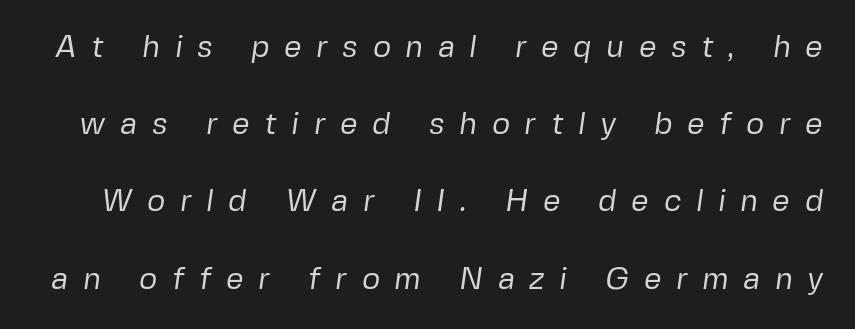
The image shows 31 px regular-weight sans-serif type; set loose line spacing (2.49x), unusually wide letter spacing (+0.47 em), not underlined; low stroke contrast and a medium x-height.
